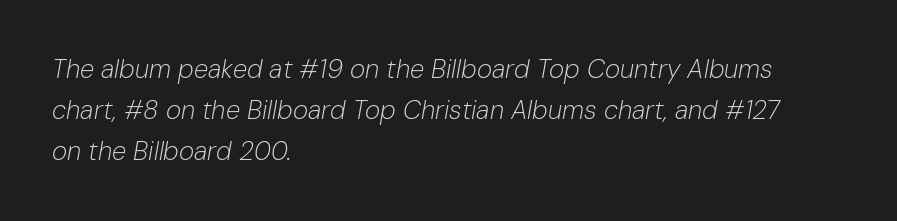
Evenly set lines give the paragraph a standard silhouette. Only glyphs here, with clear space below each row. How are the letters spaced? Ordinarily, with no added tracking. Weight class: somewhere from thin through regular. The typography opts for an oblique posture over an upright one. Where is the straight margin? On the left.
